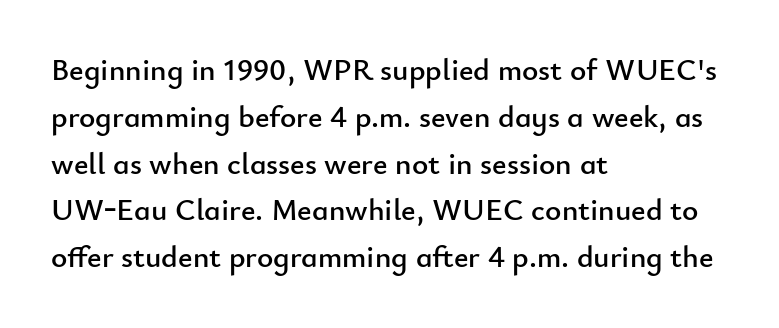
{"serif": "no", "italic": "no", "width": "normal", "stroke_contrast": "low", "x_height": "small", "monospaced": "no", "underline": "no", "align": "left", "line_spacing": "normal", "line_spacing_ratio": 1.51, "letter_spacing": "normal", "letter_spacing_em": 0.0, "glyph_px": 31}
